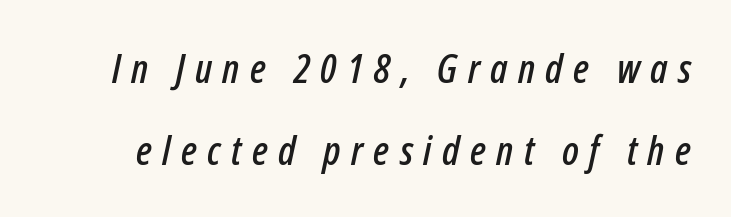
The line-height multiplier appears high, well above default. Italic? Definitely — the glyphs are oblique. The face used here is proportionally spaced, like ordinary book or web type. Underline: absent.
